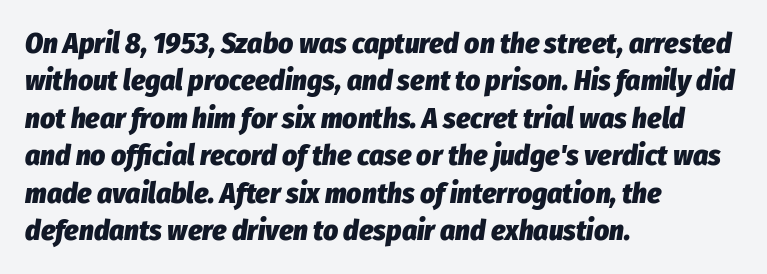
The image shows 29 px heavy, condensed type, italic (leaning right); set left-aligned, normal line spacing (1.29x), normal letter spacing, not underlined; low stroke contrast and a medium x-height.
